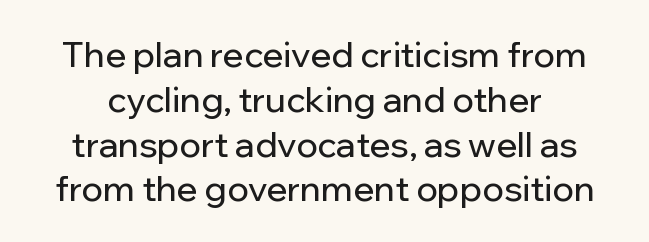
{"serif": "no", "italic": "no", "width": "normal", "stroke_contrast": "low", "x_height": "medium", "monospaced": "no", "underline": "no", "line_spacing": "normal", "line_spacing_ratio": 1.28, "letter_spacing": "normal", "letter_spacing_em": 0.0, "glyph_px": 35}
